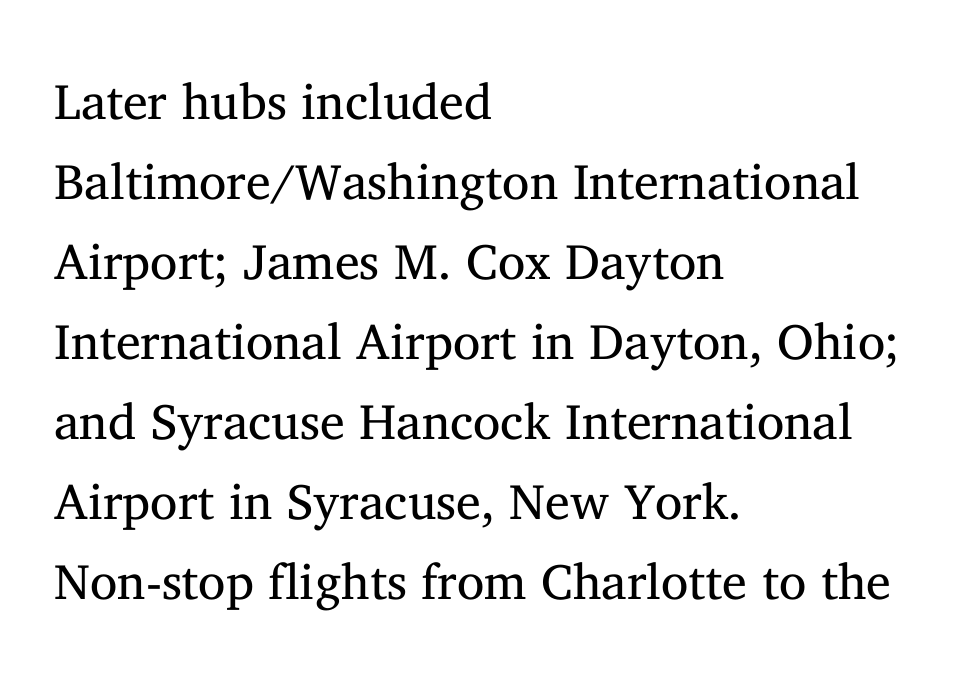
{"serif": "yes", "italic": "no", "bold": "no", "weight": "regular", "width": "normal", "stroke_contrast": "medium", "x_height": "medium", "monospaced": "no", "underline": "no", "align": "left", "line_spacing": "normal", "line_spacing_ratio": 1.6, "letter_spacing": "normal", "letter_spacing_em": 0.0, "glyph_px": 50}
